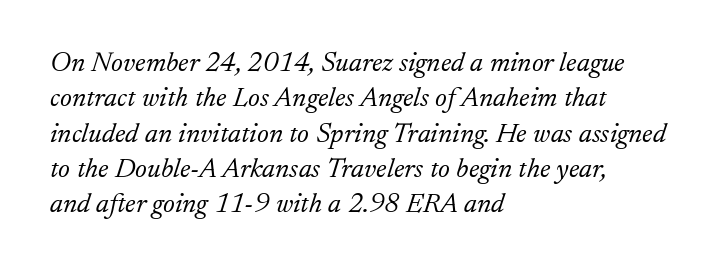
Q: Is the text bold? A: No.
Q: Is the text italic (slanted)? A: Yes, it leans right by about 17 degrees.
Q: Is the typeface a serif or a sans-serif typeface? A: Serif.
Q: Is the text underlined? A: No.
Q: How is the paragraph aligned? A: Left-aligned.
Q: Is the spacing between letters normal or unusually wide? A: Normal.
Q: Is the spacing between lines tight, normal or loose? A: Normal.
Q: Width (condensed, normal, or wide)? A: Normal.
Q: Stroke contrast? A: Low.
Q: x-height? A: Small.
Q: Monospaced? A: No.
